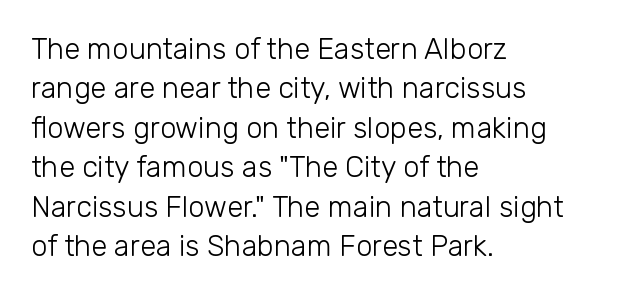
{"serif": "no", "italic": "no", "bold": "no", "weight": "light", "width": "normal", "stroke_contrast": "low", "x_height": "medium", "monospaced": "no", "underline": "no", "align": "left", "line_spacing": "normal", "line_spacing_ratio": 1.36, "letter_spacing": "normal", "letter_spacing_em": 0.0, "glyph_px": 29}
